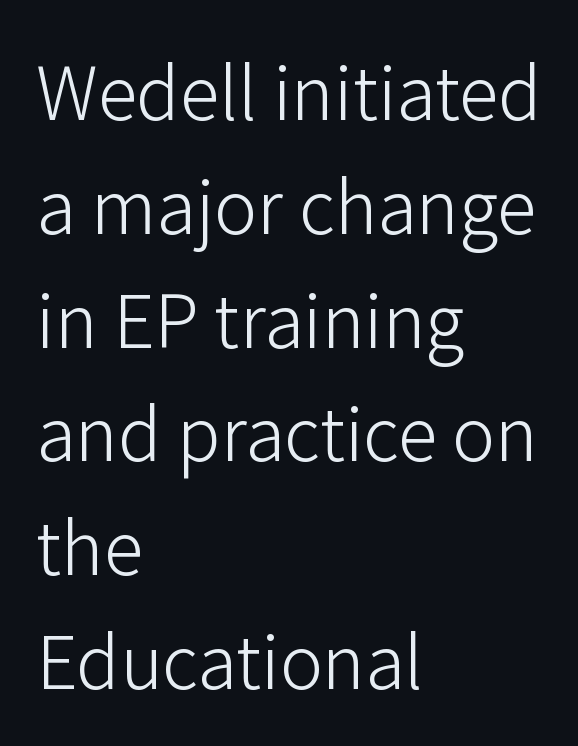
{"serif": "no", "italic": "no", "bold": "no", "weight": "light", "width": "normal", "stroke_contrast": "low", "x_height": "medium", "monospaced": "no", "underline": "no", "align": "left", "line_spacing": "normal", "line_spacing_ratio": 1.58, "letter_spacing": "normal", "letter_spacing_em": 0.0, "glyph_px": 72}
